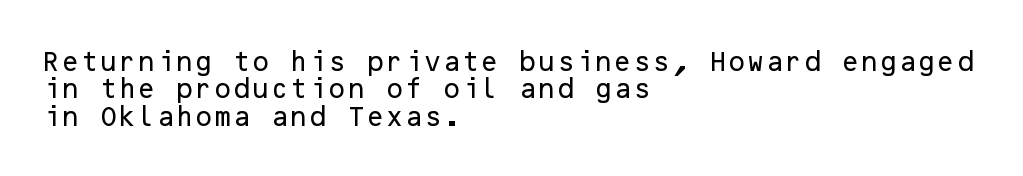
The lines are quadded left. Bare-footed words on every line. Notice how the stems are strictly vertical — no italics here. The gaps between neighbouring characters are ordinary and unremarkable.
